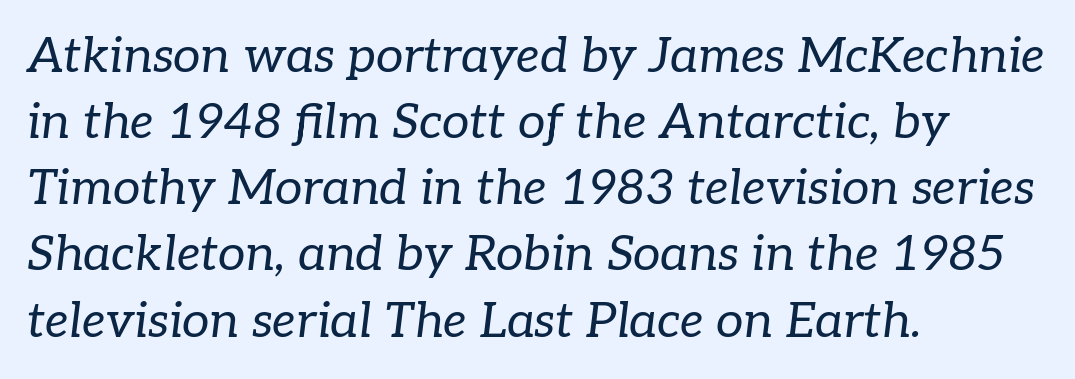
Q: Is the text bold? A: No.
Q: Is the text italic (slanted)? A: Yes, it leans right by about 7 degrees.
Q: Is the typeface a serif or a sans-serif typeface? A: Serif.
Q: Is the text underlined? A: No.
Q: How is the paragraph aligned? A: Left-aligned.
Q: Is the spacing between letters normal or unusually wide? A: Normal.
Q: Is the spacing between lines tight, normal or loose? A: Normal.
Q: Width (condensed, normal, or wide)? A: Normal.
Q: Stroke contrast? A: Low.
Q: x-height? A: Medium.
Q: Monospaced? A: No.
